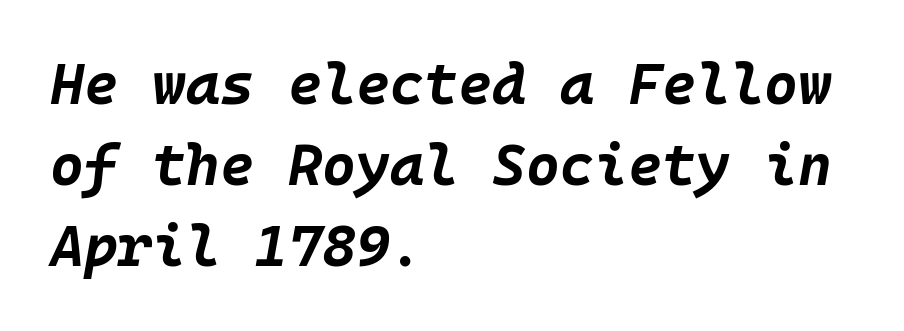
Q: Is the text bold? A: Yes.
Q: Is the text italic (slanted)? A: Yes, it leans right by about 10 degrees.
Q: Is the text underlined? A: No.
Q: How is the paragraph aligned? A: Left-aligned.
Q: Is the spacing between letters normal or unusually wide? A: Normal.
Q: Is the spacing between lines tight, normal or loose? A: Normal.
Q: Width (condensed, normal, or wide)? A: Normal.
Q: Stroke contrast? A: Low.
Q: x-height? A: Large.
